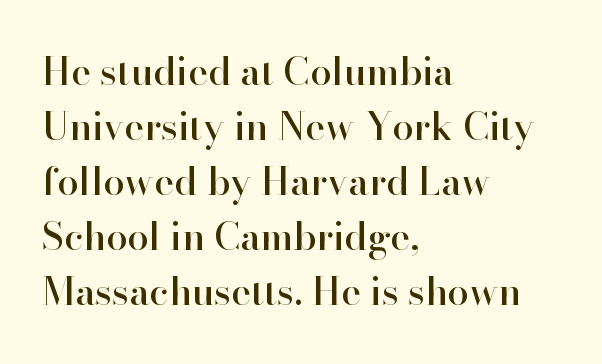
This is roman type, the default non-slanted kind. The line texture is even and compact thanks to regular tracking. Leftover space on each line is placed entirely after the last word. Glance below the letters and you will spot only blank space. These lines sit exactly where default settings would place them.
